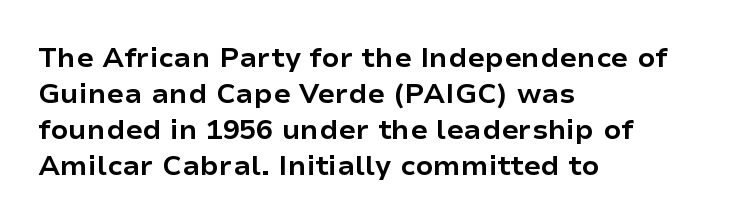
The image shows 28 px bold sans-serif type, upright; set left-aligned, normal line spacing (1.29x), normal letter spacing, not underlined; low stroke contrast and a medium x-height.
